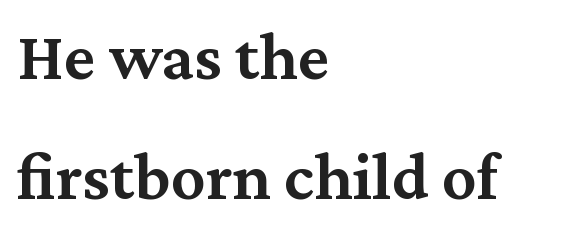
The image shows 69 px semibold serif type, upright; set left-aligned, line spacing 1.74x, normal letter spacing, not underlined; medium stroke contrast and a medium x-height.
